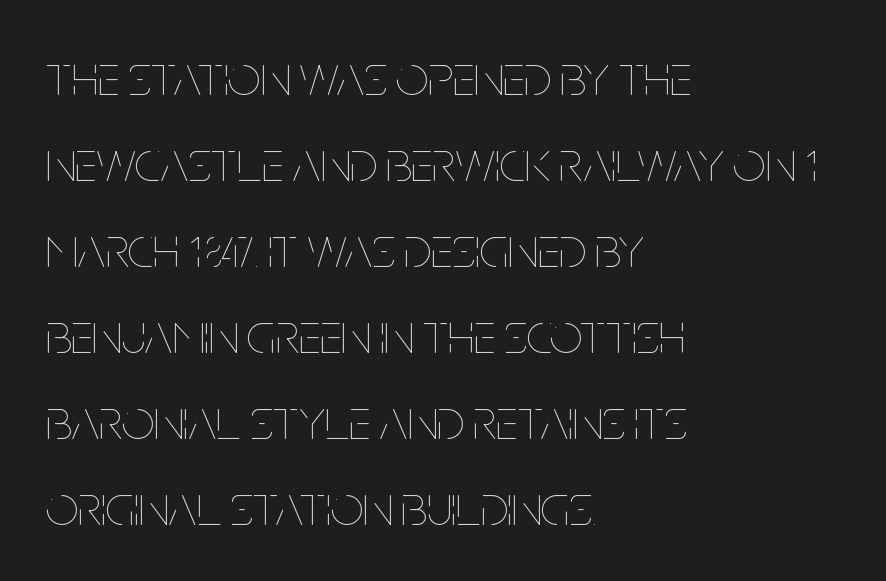
Q: Is the text bold? A: No.
Q: Is the text italic (slanted)? A: No, it is upright.
Q: Is the text underlined? A: No.
Q: How is the paragraph aligned? A: Left-aligned.
Q: Is the spacing between letters normal or unusually wide? A: Normal.
Q: Is the spacing between lines tight, normal or loose? A: Normal.
Q: Width (condensed, normal, or wide)? A: Condensed.
Q: Stroke contrast? A: Low.
Q: x-height? A: Large.
Q: Monospaced? A: No.
